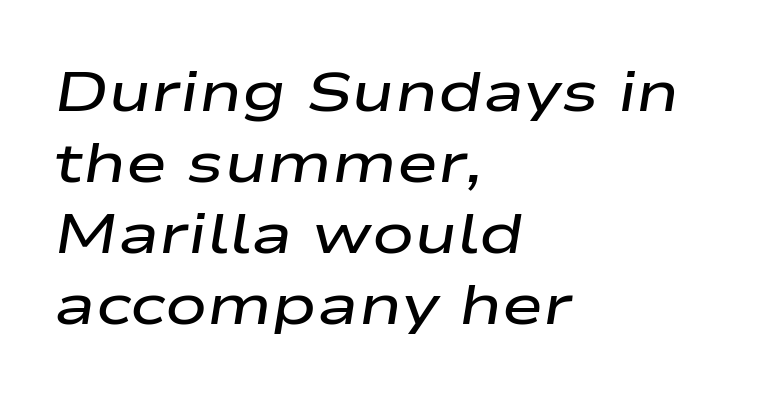
{"italic": "yes", "lean": "right", "slant_degrees": 9, "bold": "semi", "weight": "semibold", "width": "wide", "stroke_contrast": "low", "x_height": "medium", "monospaced": "no", "underline": "no", "align": "left", "line_spacing": "normal", "line_spacing_ratio": 1.27, "letter_spacing": "normal", "letter_spacing_em": 0.0, "glyph_px": 56}
